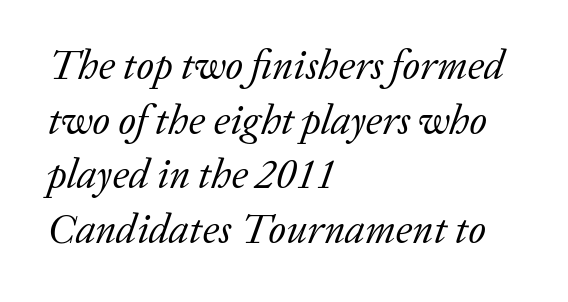
The image shows 41 px regular-weight serif type, italic (leaning right); set left-aligned, normal line spacing (1.33x), normal letter spacing, not underlined; low stroke contrast and a medium x-height.
